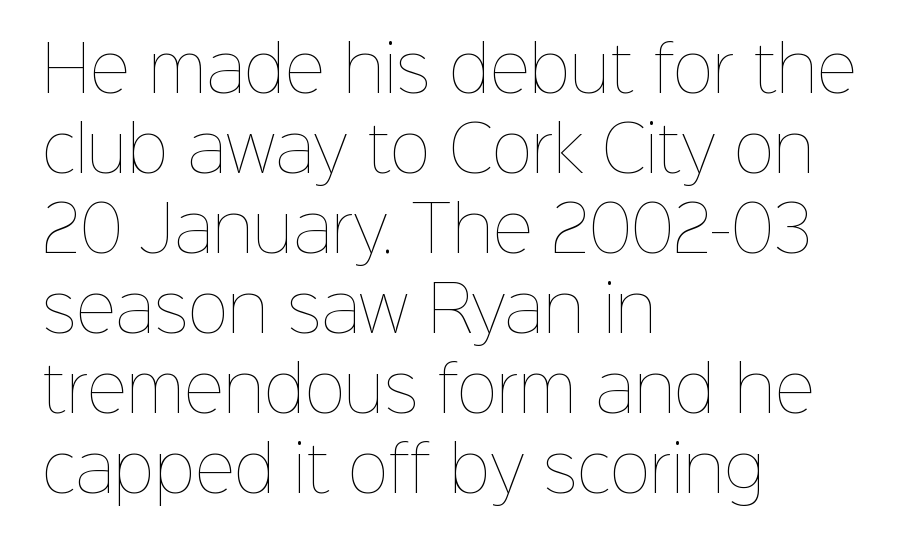
Q: Is the text bold? A: No.
Q: Is the text italic (slanted)? A: No, it is upright.
Q: Is the text underlined? A: No.
Q: How is the paragraph aligned? A: Left-aligned.
Q: Is the spacing between letters normal or unusually wide? A: Normal.
Q: Is the spacing between lines tight, normal or loose? A: Normal.
Q: Width (condensed, normal, or wide)? A: Normal.
Q: Stroke contrast? A: Low.
Q: x-height? A: Medium.
Q: Monospaced? A: No.
